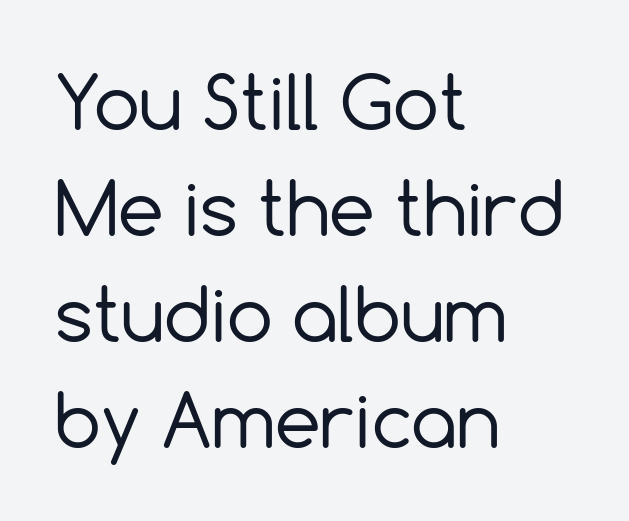
{"serif": "no", "italic": "no", "bold": "no", "weight": "regular", "width": "normal", "x_height": "medium", "monospaced": "no", "underline": "no", "align": "left", "line_spacing": "normal", "line_spacing_ratio": 1.45, "letter_spacing": "normal", "letter_spacing_em": 0.0, "glyph_px": 73}
